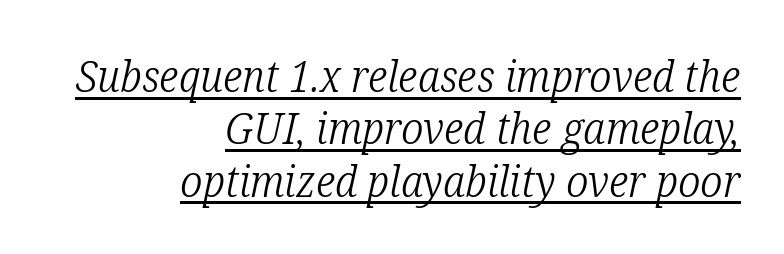
Emphasis-style slanted type is in use. Right-aligned paragraph, ragged on the left. The text was rendered using a seriffed face with decorative stroke endings. Looks like regular typesetting: each glyph gets only the width it needs.
